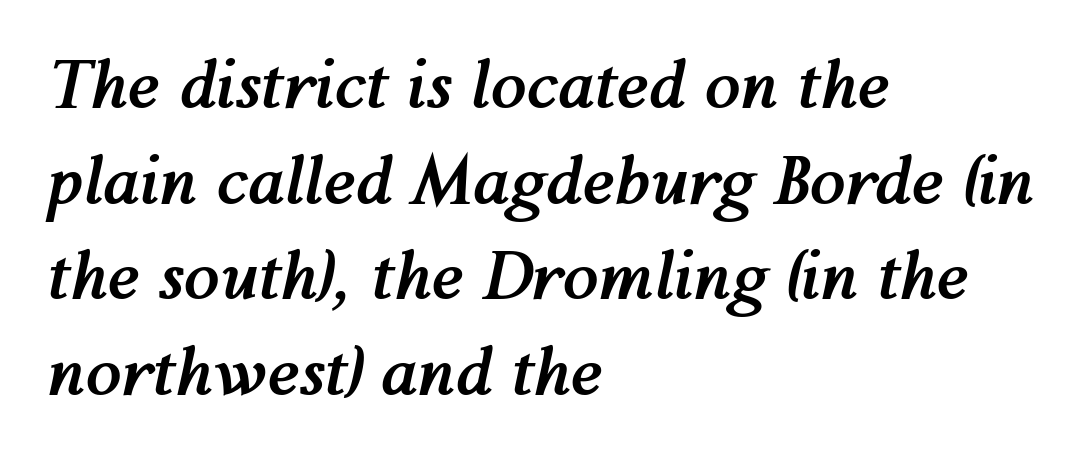
{"italic": "yes", "lean": "right", "slant_degrees": 12, "bold": "yes", "weight": "semibold", "width": "normal", "stroke_contrast": "medium", "x_height": "medium", "monospaced": "no", "underline": "no", "align": "left", "line_spacing": "normal", "line_spacing_ratio": 1.47, "letter_spacing": "normal", "letter_spacing_em": 0.0, "glyph_px": 65}
